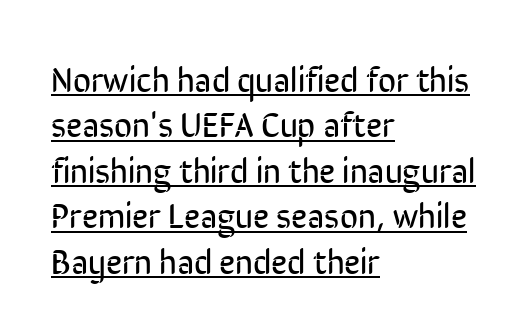
Q: Is the text bold? A: No.
Q: Is the text italic (slanted)? A: No, it is upright.
Q: Is the typeface a serif or a sans-serif typeface? A: Sans-serif.
Q: Is the text underlined? A: Yes.
Q: How is the paragraph aligned? A: Left-aligned.
Q: Is the spacing between letters normal or unusually wide? A: Normal.
Q: Is the spacing between lines tight, normal or loose? A: Normal.
Q: Width (condensed, normal, or wide)? A: Condensed.
Q: Stroke contrast? A: Low.
Q: x-height? A: Medium.
Q: Monospaced? A: No.
